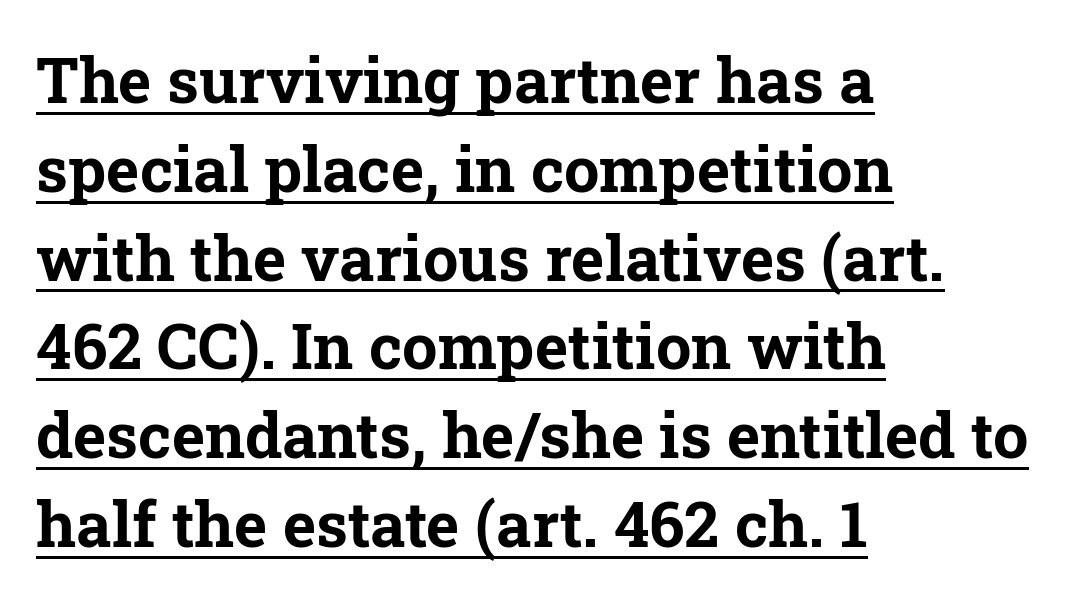
{"serif": "yes", "italic": "no", "bold": "yes", "weight": "bold", "width": "normal", "stroke_contrast": "low", "x_height": "medium", "monospaced": "no", "underline": "yes", "align": "left", "line_spacing": "normal", "line_spacing_ratio": 1.41, "letter_spacing": "normal", "letter_spacing_em": 0.0, "glyph_px": 63}
